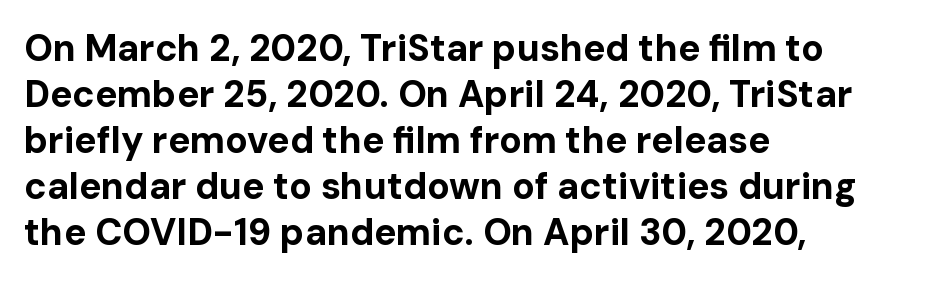
The image shows 37 px bold sans-serif type, upright; set left-aligned, line spacing 1.24x, normal letter spacing, not underlined; low stroke contrast and a medium x-height.
